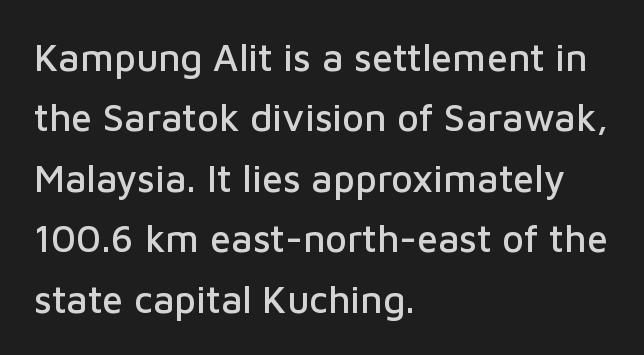
Font category for this specimen: sans-serif. The block of text has a typical density, with ordinary space between rows. The type is set solid horizontally, with unmodified tracking. The lettering stays uniformly vertical, giving the passage a roman look.
